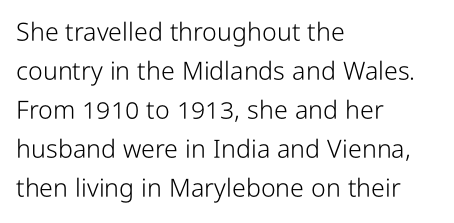
The space between consecutive lines is moderate. In terms of letterspacing, this is plain default setting. This rendering features lettering with no underline. Is the stroke heavy? The answer is a plain regular-or-lighter.
